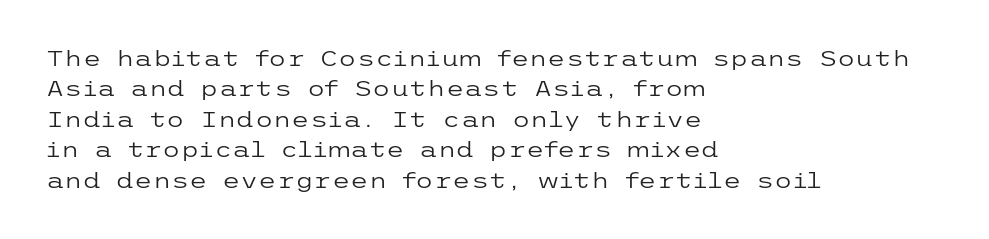
Q: Is the text bold? A: No.
Q: Is the text italic (slanted)? A: No, it is upright.
Q: Is the text underlined? A: No.
Q: How is the paragraph aligned? A: Left-aligned.
Q: Is the spacing between letters normal or unusually wide? A: Normal.
Q: Is the spacing between lines tight, normal or loose? A: Normal.
